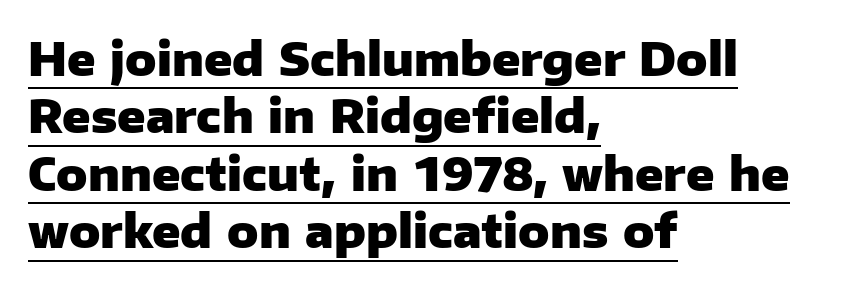
The image shows 46 px heavy sans-serif type, upright; set left-aligned, normal line spacing (1.25x), normal letter spacing, underlined; low stroke contrast and a medium x-height.
